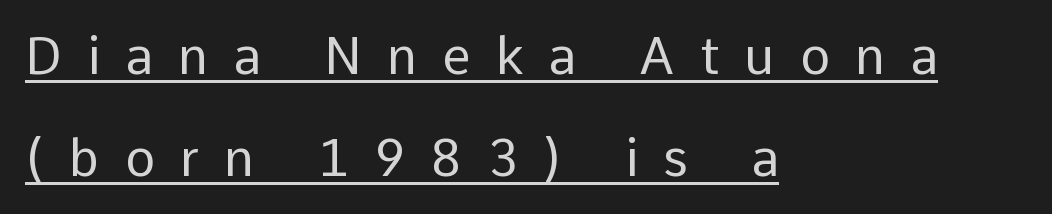
In terms of letterform style, serifs are entirely absent. Nothing heavy about these letters — not bold at all. Notice how a bar underscores the lettering throughout. The passage shown is typed in a proportional face where columns would drift. If you drew a line through each stem, it would be perfectly vertical.
